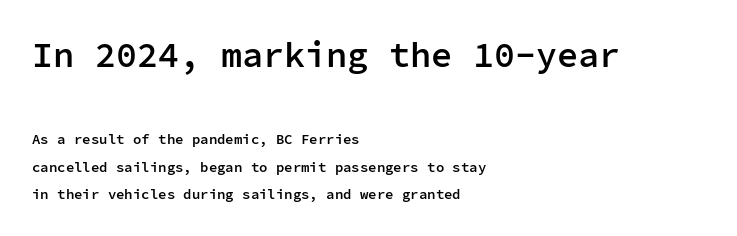
{"serif": "no", "italic": "no", "bold": "semi", "weight": "semibold", "width": "normal", "stroke_contrast": "low", "x_height": "medium", "monospaced": "yes", "underline": "no", "align": "left", "line_spacing": "loose", "line_spacing_ratio": 1.99, "letter_spacing": "normal", "letter_spacing_em": 0.0, "larger_block": "first", "size_ratio": 2.5, "glyph_px": 35}
